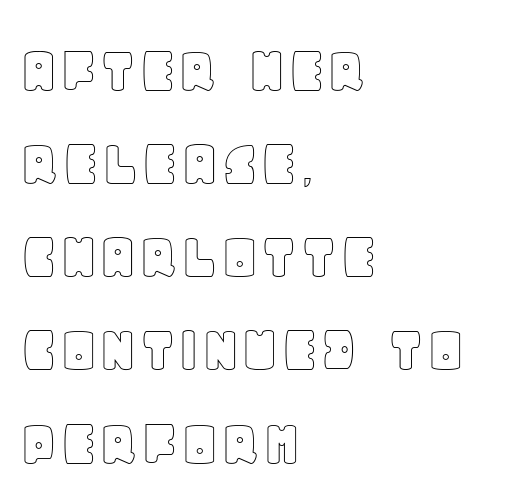
Q: Is the text italic (slanted)? A: No, it is upright.
Q: Is the text underlined? A: No.
Q: How is the paragraph aligned? A: Left-aligned.
Q: Is the spacing between letters normal or unusually wide? A: Normal.
Q: Is the spacing between lines tight, normal or loose? A: Normal.
Q: Width (condensed, normal, or wide)? A: Normal.
Q: x-height? A: Large.
Q: Monospaced? A: No.
